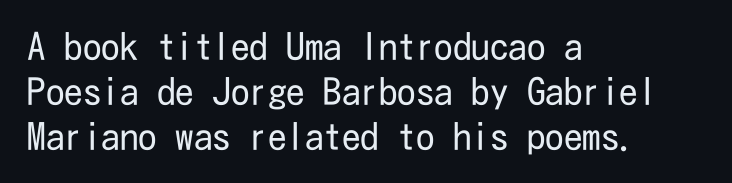
The image shows 37 px regular-weight, condensed sans-serif type, upright; set left-aligned, line spacing 1.22x, normal letter spacing, not underlined; low stroke contrast and a medium x-height.
